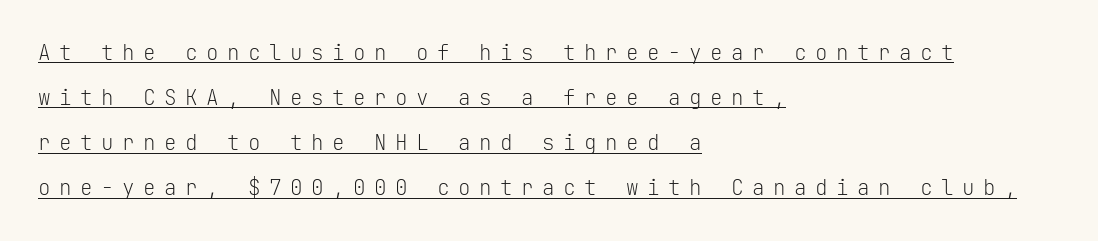
A rule runs beneath these lines of type. The passage shown is not bold in any degree. All the whitespace from short lines collects on the right. The space between consecutive lines is lavish.
